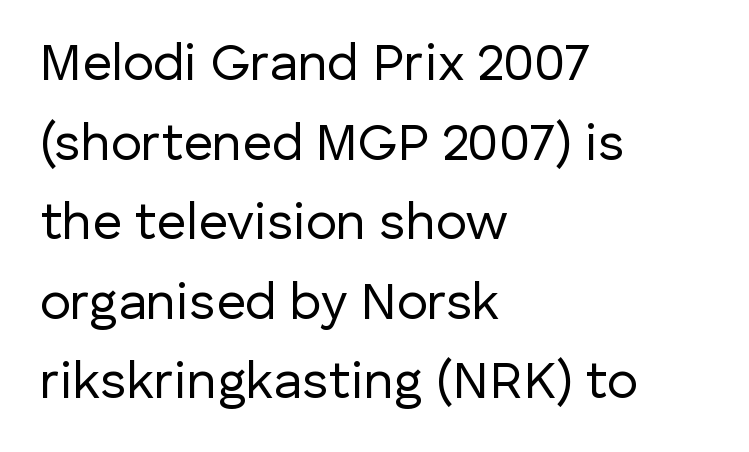
The image shows 52 px regular-weight sans-serif type, upright; set left-aligned, normal line spacing (1.53x), normal letter spacing, not underlined; low stroke contrast and a medium x-height.
